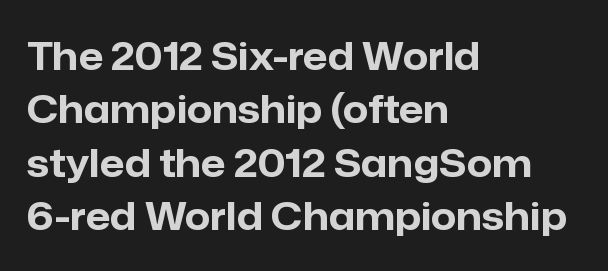
{"serif": "no", "italic": "no", "bold": "yes", "weight": "bold", "width": "normal", "stroke_contrast": "low", "x_height": "medium", "monospaced": "no", "underline": "no", "align": "left", "line_spacing": "normal", "line_spacing_ratio": 1.37, "letter_spacing": "normal", "letter_spacing_em": 0.0, "glyph_px": 39}
